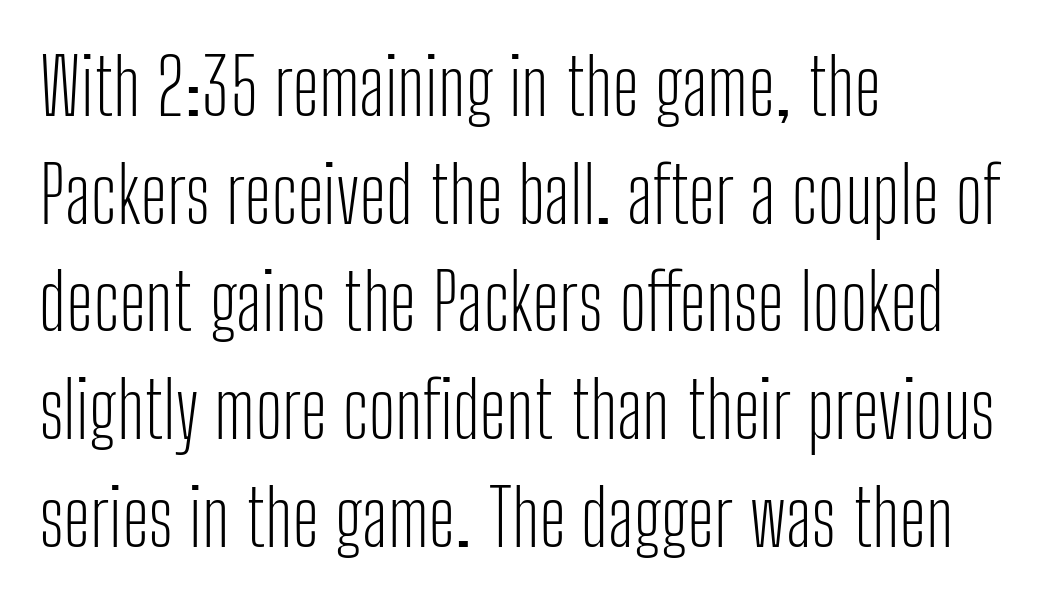
Leading matches the norm, producing a regular column. Nothing sits at the stroke ends, so this counts as sans-serif. Do the letters lean? They stand straight. This sample has the flowing, uneven cadence of proportional lettering.
